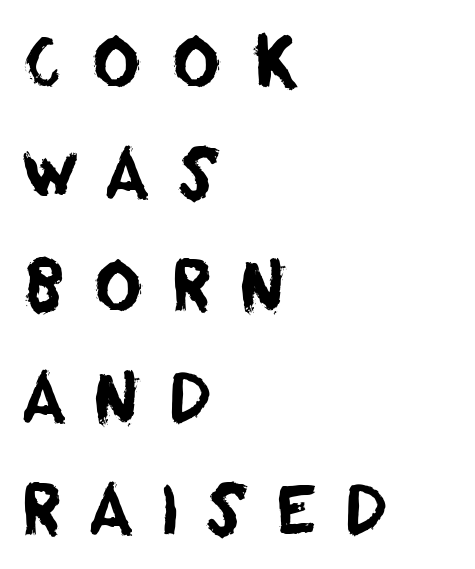
{"serif": "no", "width": "normal", "stroke_contrast": "low", "x_height": "large", "monospaced": "no", "underline": "no", "align": "left", "line_spacing": "normal", "line_spacing_ratio": 1.67, "letter_spacing": "wide", "letter_spacing_em": 0.4, "glyph_px": 67}
